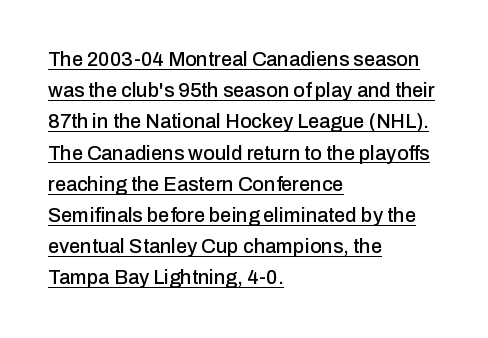
The image shows 20 px text type, upright; set left-aligned, normal line spacing (1.56x), normal letter spacing, underlined.
